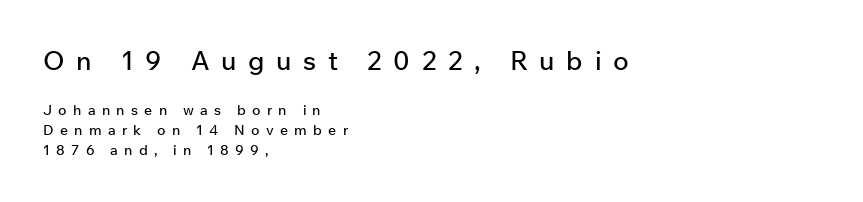
The glyphs are unaccompanied by any horizontal stroke below them. Normally led — the rows are evenly, conventionally spaced. The emphasis by scale lands on block number one, above. Quick note: not italic, upright.
